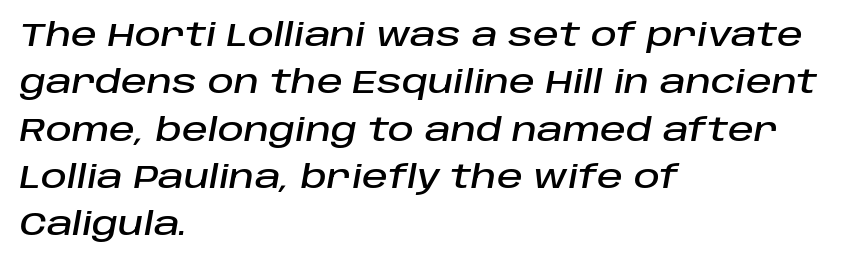
The image shows 32 px text type, italic (leaning right); set left-aligned, normal line spacing (1.48x), normal letter spacing, not underlined; low stroke contrast and a large x-height.
